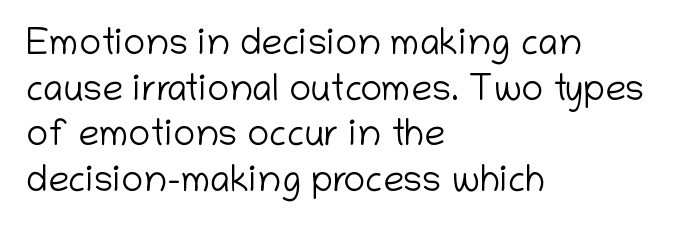
{"serif": "no", "italic": "no", "bold": "no", "weight": "light", "width": "normal", "stroke_contrast": "low", "x_height": "medium", "monospaced": "no", "underline": "no", "align": "left", "line_spacing_ratio": 1.23, "letter_spacing": "normal", "letter_spacing_em": 0.0, "glyph_px": 37}
